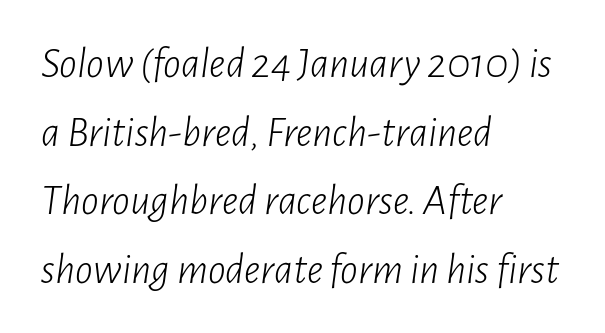
The rendering keeps characters at their native spacing. Is this a fixed-width face? No — the glyphs have proportional, varying widths. No chunkiness to these letters — they're not bold. Rows of type keep a routine distance in the vertical direction. Descenders are the only things crossing below the line. Caption: multi-line text, flush left, ragged right.
